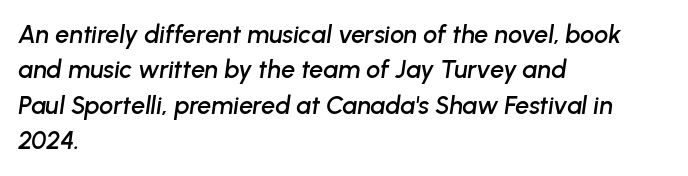
{"italic": "yes", "lean": "right", "slant_degrees": 8, "underline": "no", "align": "left", "line_spacing": "normal", "line_spacing_ratio": 1.42, "letter_spacing": "normal", "letter_spacing_em": 0.0, "glyph_px": 25}
